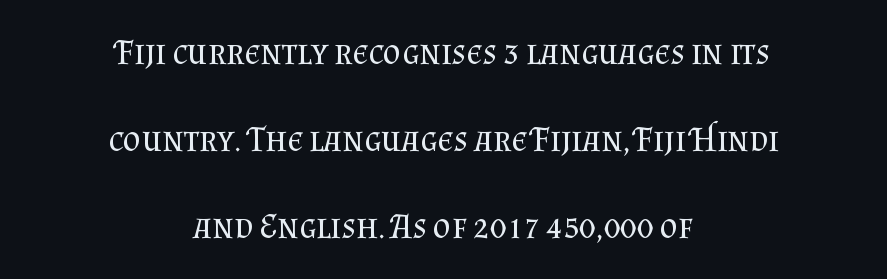
Where is the straight margin? There isn't one; the lines are centered. The words here are not underlined. Rows of type keep a wide berth in the vertical direction. Characters follow at the spacing the type designer built in. Ascenders rise straight up at ninety degrees.
